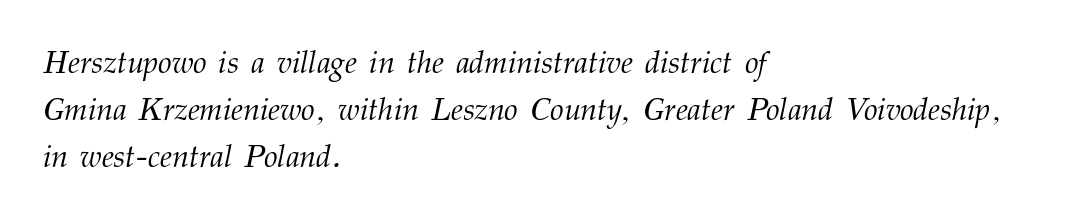
The image shows 31 px light serif type, italic (leaning right); set left-aligned, normal line spacing (1.51x), normal letter spacing, not underlined; medium stroke contrast and a medium x-height.
